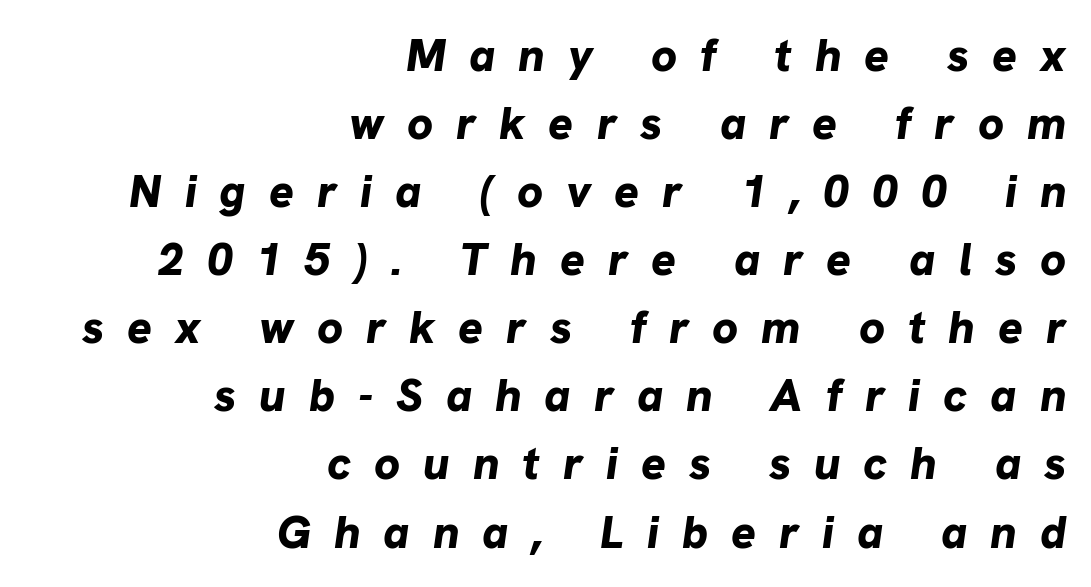
The image shows 46 px bold type, italic (leaning right); set right-aligned, normal line spacing (1.48x), unusually wide letter spacing (+0.5 em), not underlined; low stroke contrast and a medium x-height.
